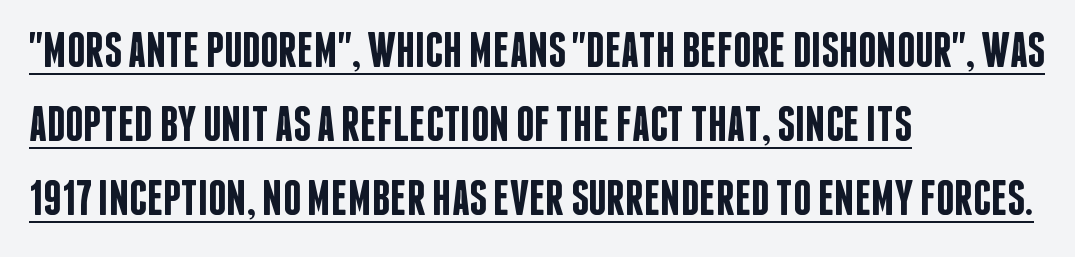
The face used here appears with an underline applied. The glyphs in this specimen are sans serif. Students, observe: this is what conventionally led text looks like. Standard letterfit; no display-style spreading of the glyphs. This sample is left-justified, so line endings fall wherever the words run out.
